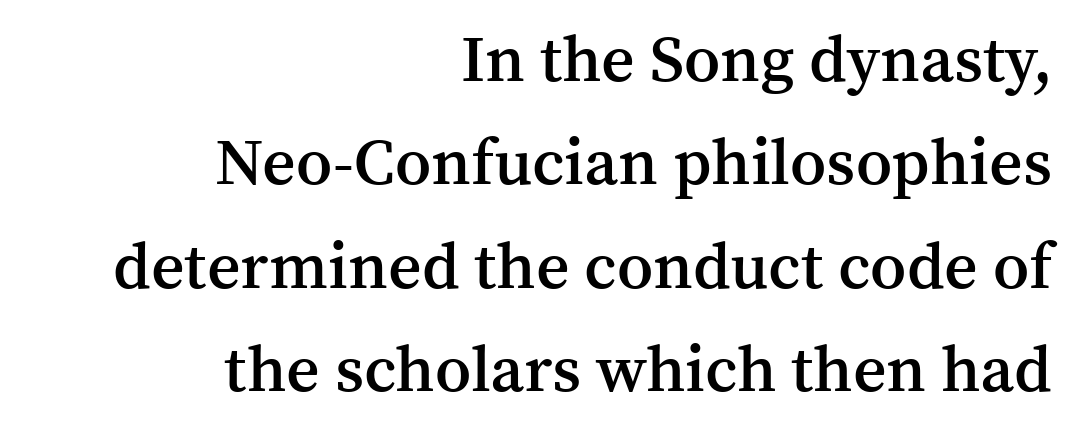
A typesetter would label this face a serif. Baseline-to-baseline distance is the conventional proportion of letter height. A flush-right, rag-left setting is used for this passage. This rendering features lettering with no underline. Spacing between characters is what you'd get straight out of the box.
